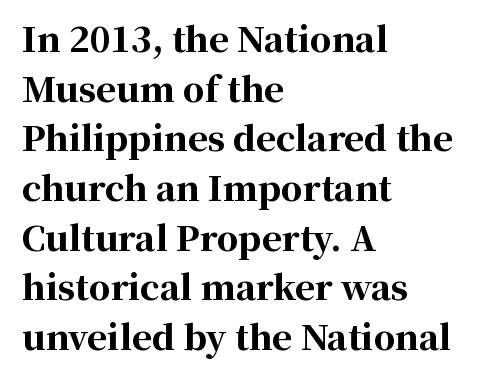
The image shows 34 px bold serif type, upright; set left-aligned, normal line spacing (1.46x), normal letter spacing, not underlined; high stroke contrast and a medium x-height.
